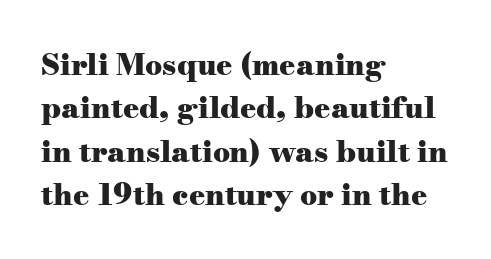
{"serif": "yes", "italic": "no", "bold": "yes", "weight": "heavy", "width": "wide", "stroke_contrast": "medium", "x_height": "small", "monospaced": "no", "underline": "no", "align": "left", "line_spacing": "normal", "line_spacing_ratio": 1.45, "letter_spacing": "normal", "letter_spacing_em": 0.0, "glyph_px": 30}
